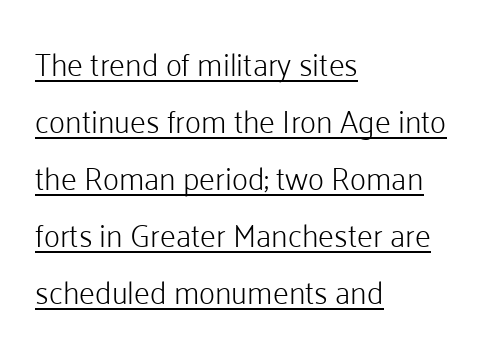
Q: Is the text bold? A: No.
Q: Is the text italic (slanted)? A: No, it is upright.
Q: Is the typeface a serif or a sans-serif typeface? A: Sans-serif.
Q: Is the text underlined? A: Yes.
Q: How is the paragraph aligned? A: Left-aligned.
Q: Is the spacing between letters normal or unusually wide? A: Normal.
Q: Width (condensed, normal, or wide)? A: Normal.
Q: Stroke contrast? A: Low.
Q: x-height? A: Medium.
Q: Monospaced? A: No.
